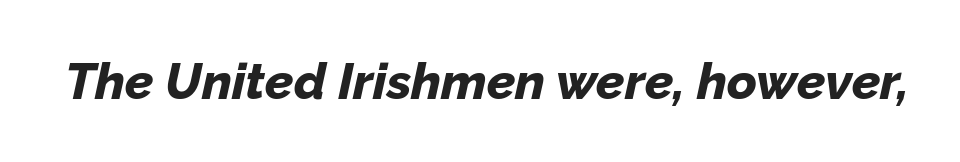
Q: Is the text bold? A: Yes.
Q: Is the text italic (slanted)? A: Yes, it leans right by about 12 degrees.
Q: Is the text underlined? A: No.
Q: Is the spacing between letters normal or unusually wide? A: Normal.
Q: Width (condensed, normal, or wide)? A: Normal.
Q: Stroke contrast? A: Low.
Q: x-height? A: Medium.
Q: Monospaced? A: No.
